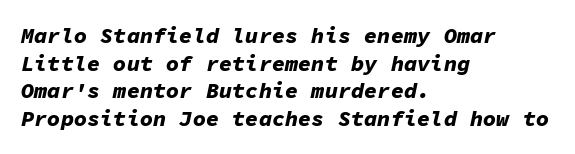
All the whitespace from short lines collects on the right. Clear beneath every line of the passage. Tracking value appears to be zero — textbook default spacing. This block has exactly the height ordinary leading produces. Rendered with sloped, italic letterforms.
